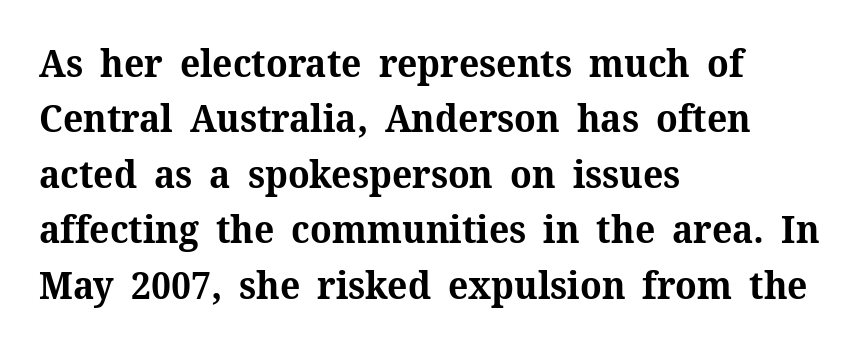
The image shows 38 px bold serif type, upright; set left-aligned, normal line spacing (1.46x), normal letter spacing, not underlined; medium stroke contrast and a medium x-height.
